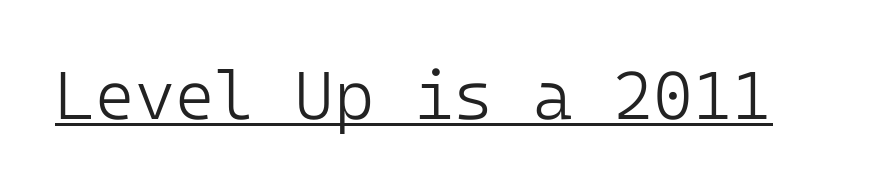
{"serif": "no", "italic": "no", "bold": "no", "weight": "light", "width": "normal", "stroke_contrast": "low", "x_height": "medium", "underline": "yes", "letter_spacing": "normal", "letter_spacing_em": 0.0, "glyph_px": 68}
